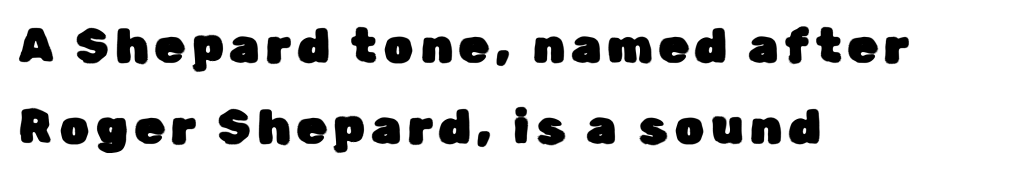
{"serif": "no", "italic": "no", "width": "normal", "stroke_contrast": "low", "x_height": "medium", "monospaced": "no", "underline": "no", "align": "left", "line_spacing_ratio": 1.73, "glyph_px": 47}
